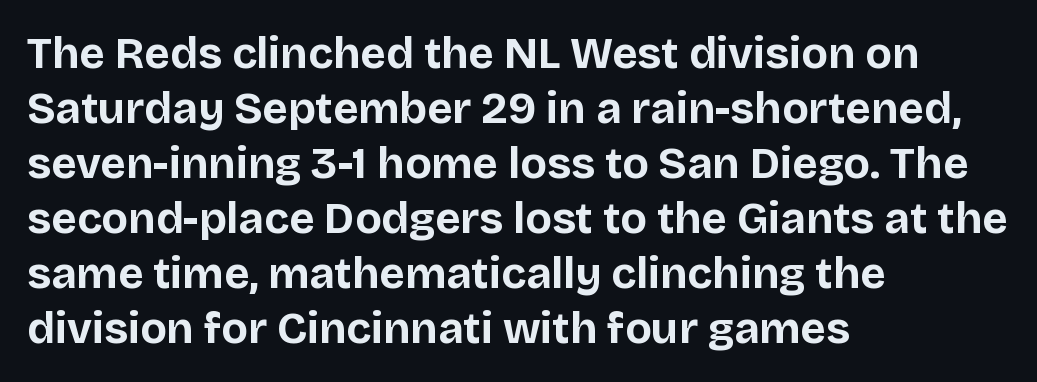
The image shows 44 px bold sans-serif type, upright; set left-aligned, normal line spacing (1.25x), normal letter spacing, not underlined; low stroke contrast and a large x-height.
